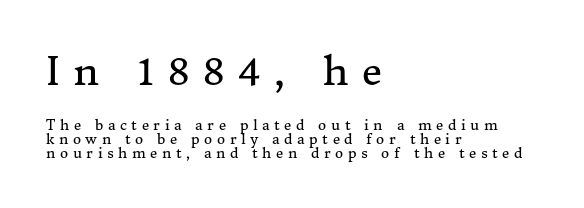
Q: Is the text bold? A: No.
Q: Is the text italic (slanted)? A: No, it is upright.
Q: Is the typeface a serif or a sans-serif typeface? A: Serif.
Q: Is the text underlined? A: No.
Q: How is the paragraph aligned? A: Left-aligned.
Q: Is the spacing between letters normal or unusually wide? A: Unusually wide.
Q: Is the spacing between lines tight, normal or loose? A: Tight.
Q: Which block of text is set in a larger size, the first (top) or the second (bottom)? A: The first (top) one.
Q: Width (condensed, normal, or wide)? A: Normal.
Q: Stroke contrast? A: Medium.
Q: x-height? A: Medium.
Q: Monospaced? A: No.
